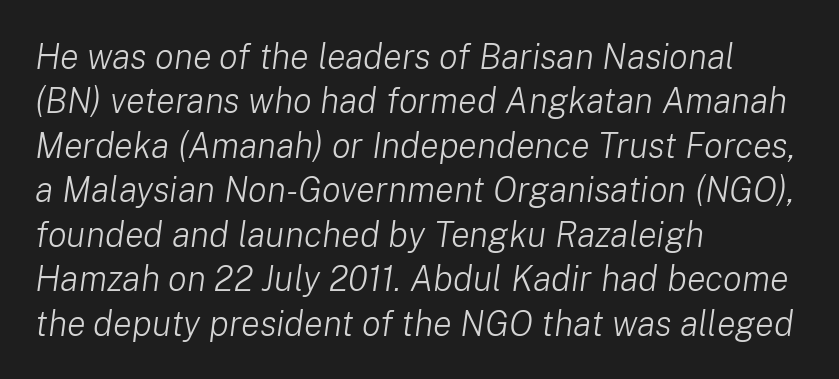
The image shows 35 px light type, italic (leaning right); set left-aligned, normal line spacing (1.27x), normal letter spacing, not underlined; low stroke contrast and a medium x-height.
